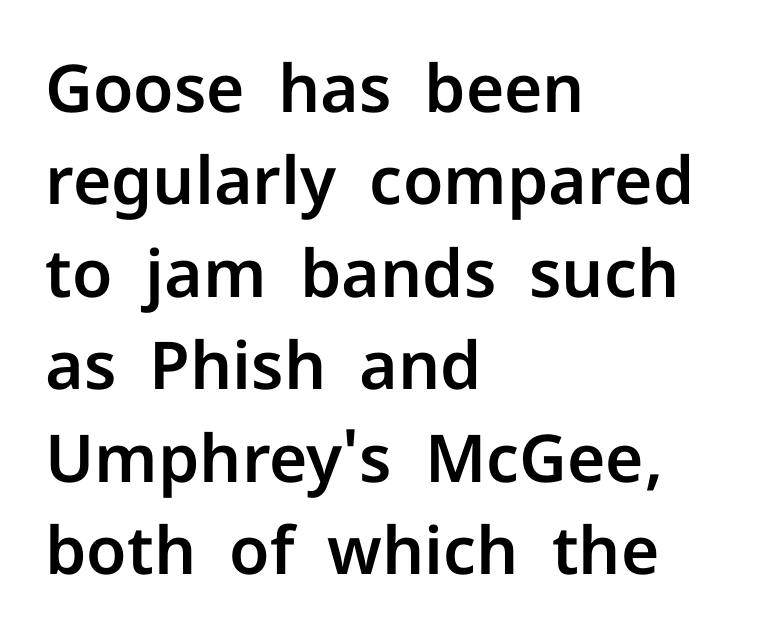
The image shows 66 px sans-serif type, upright; set left-aligned, normal line spacing (1.4x), normal letter spacing, not underlined; low stroke contrast and a medium x-height.
